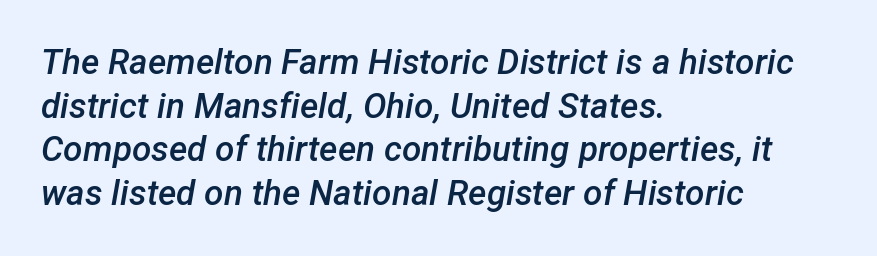
Line starts are locked; line ends wander. The letters are slanted; this is an italic face. Here the glyphs are tracked normally, forming tight word shapes. Note the varied advance widths — an 'i' is clearly narrower than an 'm'. Leading: standard.
